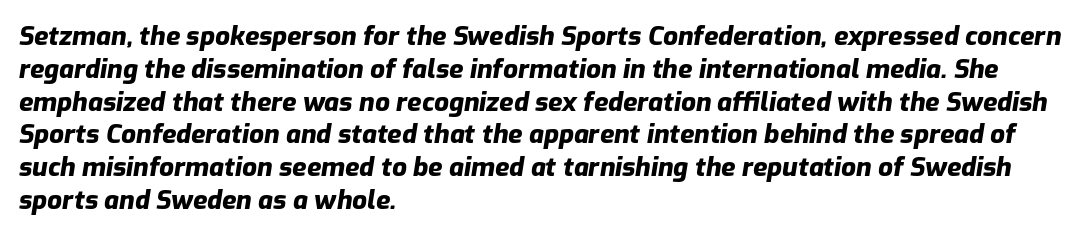
Students, observe: this is what conventionally led text looks like. Tall strokes in this sample are angled rather than plumb. A dark, heavy texture on the line: the type is bold. Only glyphs here, with clear space below each row.
